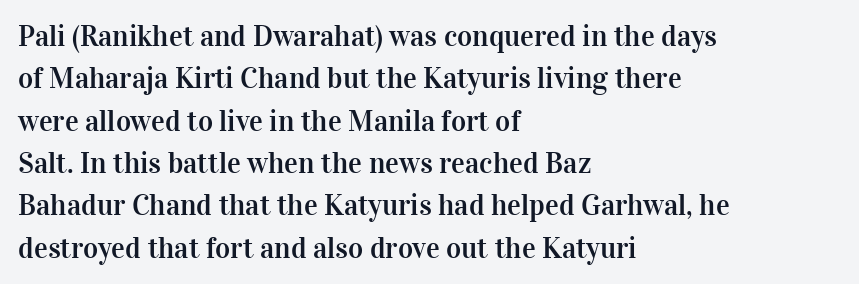
The image shows 29 px serif type, upright; set left-aligned, normal line spacing (1.46x), normal letter spacing, not underlined; high stroke contrast and a medium x-height.
